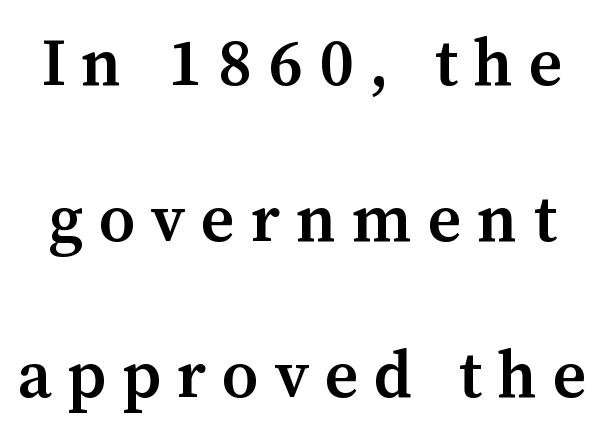
Q: Is the text bold? A: Semi-bold.
Q: Is the text italic (slanted)? A: No, it is upright.
Q: Is the typeface a serif or a sans-serif typeface? A: Serif.
Q: Is the text underlined? A: No.
Q: Is the spacing between letters normal or unusually wide? A: Unusually wide.
Q: Is the spacing between lines tight, normal or loose? A: Loose.
Q: Width (condensed, normal, or wide)? A: Normal.
Q: Stroke contrast? A: Medium.
Q: x-height? A: Medium.
Q: Monospaced? A: No.
